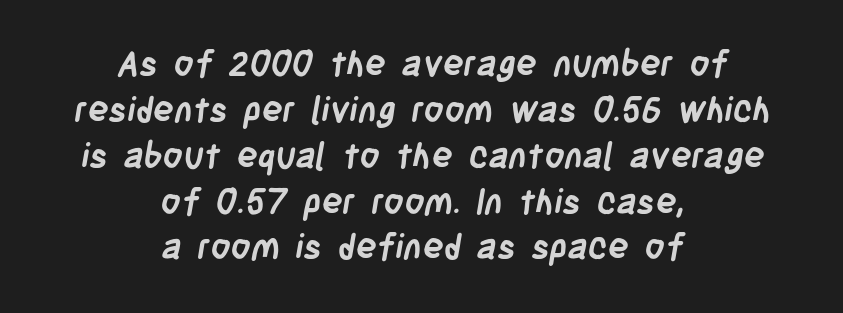
{"serif": "no", "bold": "yes", "weight": "semibold", "width": "condensed", "stroke_contrast": "low", "x_height": "large", "monospaced": "no", "underline": "no", "align": "center", "line_spacing": "normal", "line_spacing_ratio": 1.31, "letter_spacing": "normal", "letter_spacing_em": 0.0, "glyph_px": 35}
